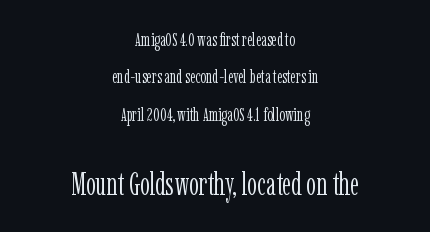
In this sample the second text group is rendered at the bigger scale. The tracking reads as untouched default to a designer's eye. Letterform terminals end in serifs throughout the passage. The weight tops out at a normal text grade. A typesetter would call this leading open, well beyond the default. Check under the words: just untouched page.
